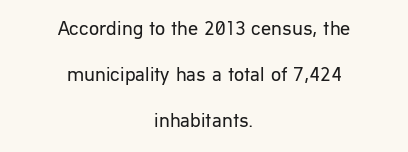
{"italic": "no", "bold": "no", "underline": "no", "align": "center", "line_spacing": "loose", "line_spacing_ratio": 2.29, "letter_spacing": "normal", "letter_spacing_em": 0.0, "glyph_px": 20}
